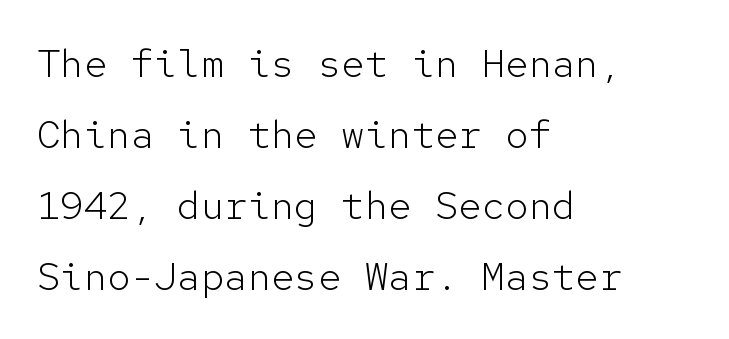
The image shows 39 px light sans-serif type, upright, monospaced; set left-aligned, line spacing 1.82x, normal letter spacing, not underlined; low stroke contrast and a medium x-height.
